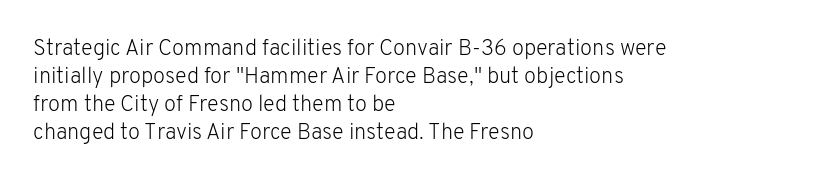
The image shows 22 px text type, upright; set left-aligned, normal line spacing (1.27x), normal letter spacing, not underlined.
